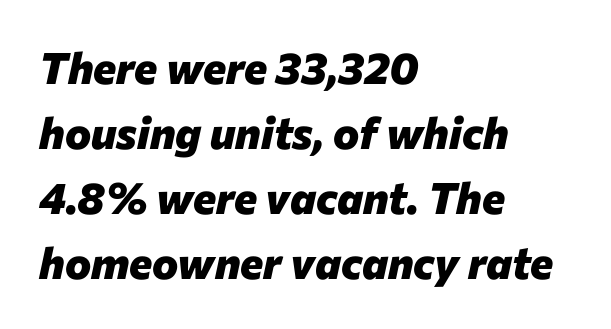
Inter-character spacing is left at the font's built-in metrics. The space between consecutive lines is moderate. No word sits above an underline. Notice how the passage keeps a crisp vertical edge on the left only. Character widths vary here, with narrow letters taking less room than wide ones.
